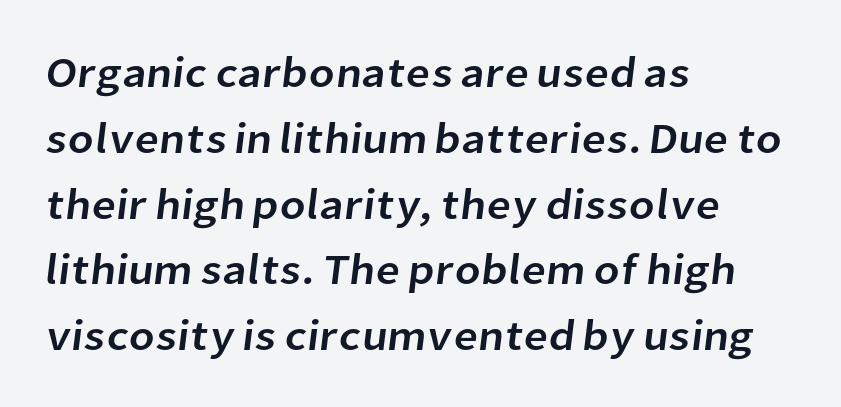
The image shows 43 px sans-serif type; set left-aligned, normal line spacing (1.53x), normal letter spacing, not underlined; low stroke contrast and a medium x-height.
